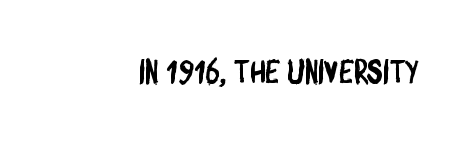
Q: Is the typeface a serif or a sans-serif typeface? A: Sans-serif.
Q: Is the text underlined? A: No.
Q: Is the spacing between letters normal or unusually wide? A: Normal.
Q: Width (condensed, normal, or wide)? A: Condensed.
Q: Stroke contrast? A: Low.
Q: x-height? A: Large.
Q: Monospaced? A: No.
